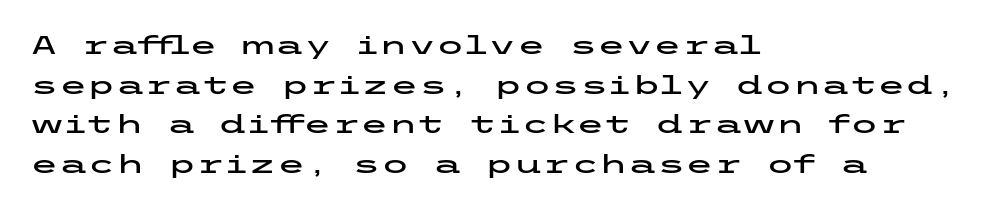
{"italic": "no", "underline": "no", "align": "left", "line_spacing": "normal", "line_spacing_ratio": 1.52, "letter_spacing": "normal", "letter_spacing_em": 0.0, "glyph_px": 26}
